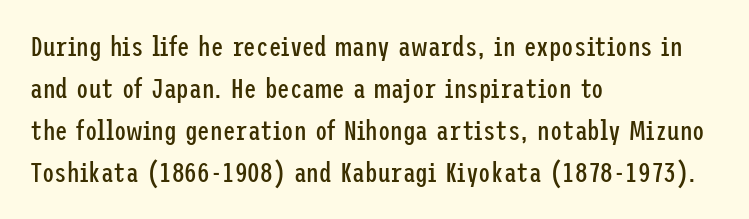
The paragraph shown leans on its left margin. Is this a heavy cut? Hardly; it is regular or lighter. Does the type have serifs? No, each stem ends abruptly. Compared with typical body copy, the letter spacing here is the same. The block of text has a typical density, with ordinary space between rows. The string is rendered with underlining switched off.
